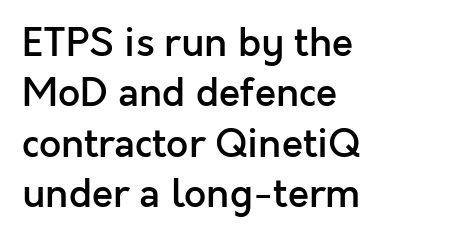
Q: Is the text bold? A: Semi-bold.
Q: Is the text italic (slanted)? A: No, it is upright.
Q: Is the typeface a serif or a sans-serif typeface? A: Sans-serif.
Q: Is the text underlined? A: No.
Q: How is the paragraph aligned? A: Left-aligned.
Q: Is the spacing between letters normal or unusually wide? A: Normal.
Q: Is the spacing between lines tight, normal or loose? A: Normal.
Q: Width (condensed, normal, or wide)? A: Normal.
Q: x-height? A: Medium.
Q: Monospaced? A: No.
